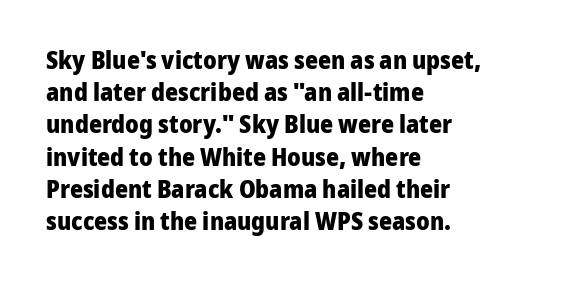
{"italic": "no", "bold": "yes", "underline": "no", "align": "left", "line_spacing": "normal", "line_spacing_ratio": 1.29, "letter_spacing": "normal", "letter_spacing_em": 0.0, "glyph_px": 25}
